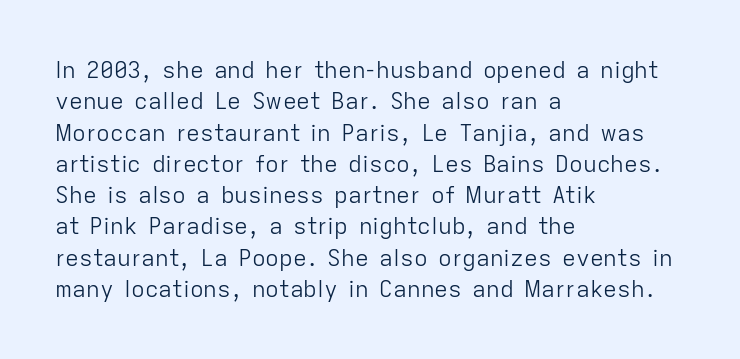
{"italic": "no", "bold": "no", "underline": "no", "align": "left", "line_spacing": "normal", "line_spacing_ratio": 1.36, "letter_spacing": "normal", "letter_spacing_em": 0.0, "glyph_px": 23}
